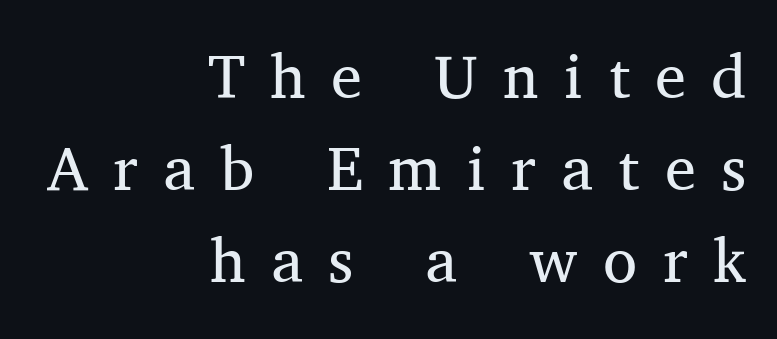
{"serif": "yes", "italic": "no", "bold": "no", "weight": "regular", "width": "normal", "stroke_contrast": "medium", "x_height": "medium", "monospaced": "no", "underline": "no", "align": "right", "line_spacing": "normal", "line_spacing_ratio": 1.48, "letter_spacing": "wide", "letter_spacing_em": 0.41, "glyph_px": 62}
